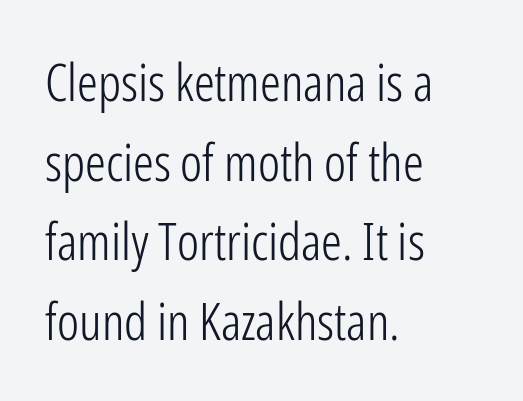
The space between consecutive lines is moderate. Each row of text sits above clean, open space. A typesetter would label this face a sans. The font sits on the lighter half of the weight spectrum, regular included.
